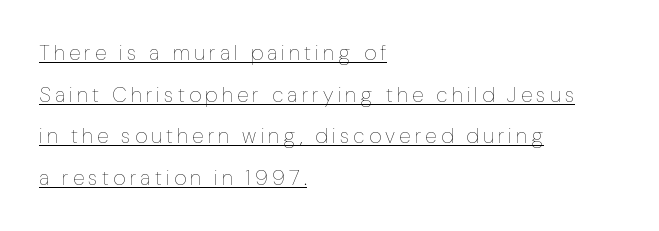
The image shows 21 px text type, upright; set left-aligned, loose line spacing (1.98x), unusually wide letter spacing (+0.2 em), underlined.
